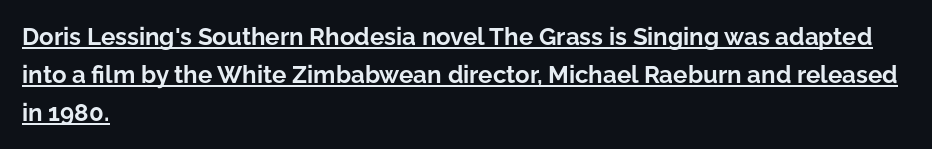
Q: Is the text bold? A: Yes.
Q: Is the text italic (slanted)? A: No, it is upright.
Q: Is the text underlined? A: Yes.
Q: How is the paragraph aligned? A: Left-aligned.
Q: Is the spacing between letters normal or unusually wide? A: Normal.
Q: Is the spacing between lines tight, normal or loose? A: Normal.
